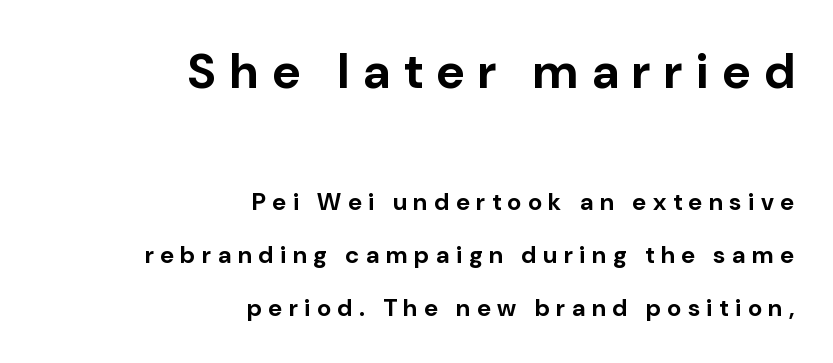
Q: Is the text bold? A: Yes.
Q: Is the text italic (slanted)? A: No, it is upright.
Q: Is the typeface a serif or a sans-serif typeface? A: Sans-serif.
Q: Is the text underlined? A: No.
Q: How is the paragraph aligned? A: Right-aligned.
Q: Is the spacing between letters normal or unusually wide? A: Unusually wide.
Q: Is the spacing between lines tight, normal or loose? A: Loose.
Q: Which block of text is set in a larger size, the first (top) or the second (bottom)? A: The first (top) one.
Q: Width (condensed, normal, or wide)? A: Normal.
Q: Stroke contrast? A: Low.
Q: x-height? A: Medium.
Q: Monospaced? A: No.
